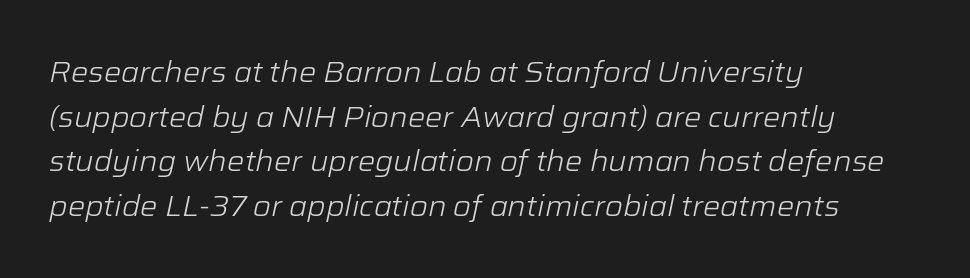
Q: Is the text bold? A: No.
Q: Is the text italic (slanted)? A: Yes, it leans right by about 12 degrees.
Q: Is the text underlined? A: No.
Q: How is the paragraph aligned? A: Left-aligned.
Q: Is the spacing between letters normal or unusually wide? A: Normal.
Q: Is the spacing between lines tight, normal or loose? A: Normal.
Q: Width (condensed, normal, or wide)? A: Normal.
Q: Stroke contrast? A: Low.
Q: x-height? A: Medium.
Q: Monospaced? A: No.
